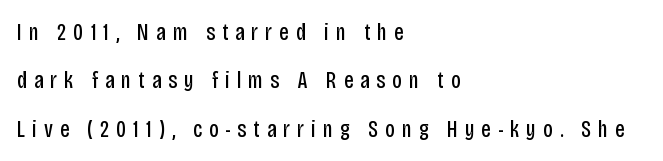
{"italic": "no", "bold": "no", "underline": "no", "align": "left", "line_spacing": "loose", "line_spacing_ratio": 2.02, "letter_spacing": "wide", "letter_spacing_em": 0.29, "glyph_px": 24}
